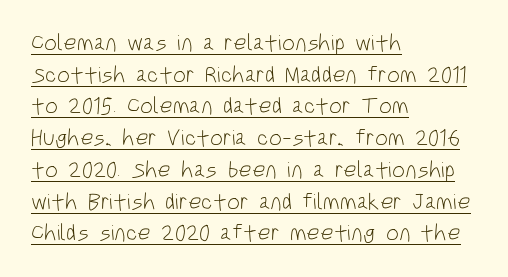
Q: Is the text bold? A: No.
Q: Is the text italic (slanted)? A: No, it is upright.
Q: Is the text underlined? A: Yes.
Q: How is the paragraph aligned? A: Left-aligned.
Q: Is the spacing between letters normal or unusually wide? A: Normal.
Q: Is the spacing between lines tight, normal or loose? A: Normal.
